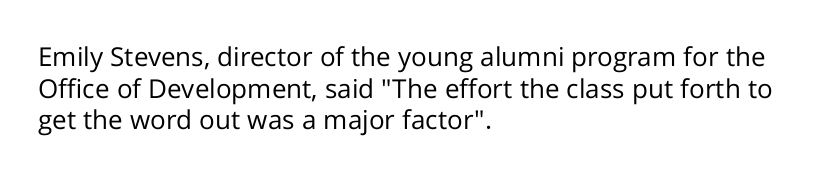
{"italic": "no", "bold": "no", "underline": "no", "align": "left", "line_spacing_ratio": 1.22, "letter_spacing": "normal", "letter_spacing_em": 0.0, "glyph_px": 26}
